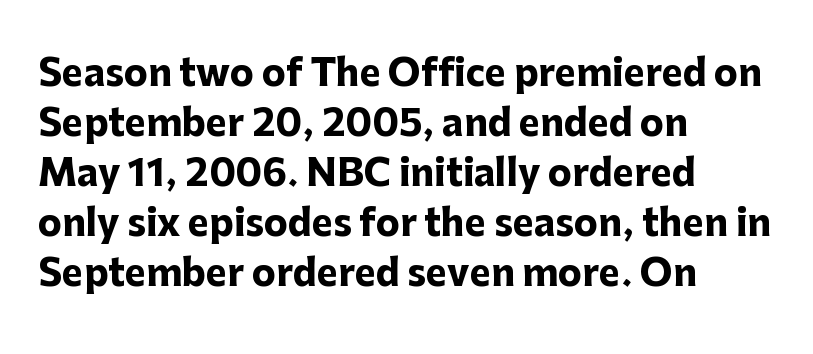
Decoration check: the copy has no underline. The passage shown stacks its lines at a standard gap. Posture: vertical. Tracking here is standard; glyphs follow each other at the usual distance. These lines are composed in type without serifs. The sample has been set heavy, in full bold.
